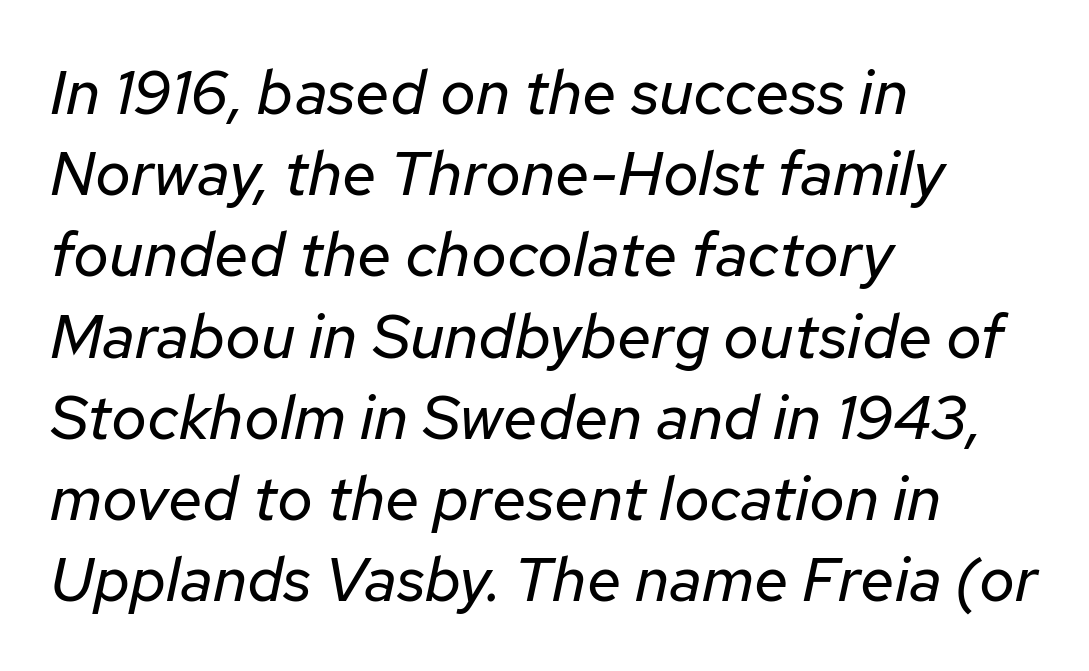
{"italic": "yes", "lean": "right", "slant_degrees": 12, "bold": "no", "weight": "regular", "width": "normal", "stroke_contrast": "low", "x_height": "medium", "monospaced": "no", "underline": "no", "align": "left", "line_spacing": "normal", "line_spacing_ratio": 1.31, "letter_spacing": "normal", "letter_spacing_em": 0.0, "glyph_px": 62}
